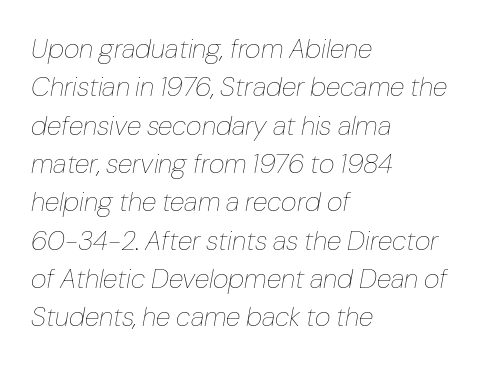
{"italic": "yes", "lean": "right", "slant_degrees": 10, "bold": "no", "underline": "no", "align": "left", "line_spacing": "normal", "line_spacing_ratio": 1.42, "letter_spacing": "normal", "letter_spacing_em": 0.0, "glyph_px": 27}
